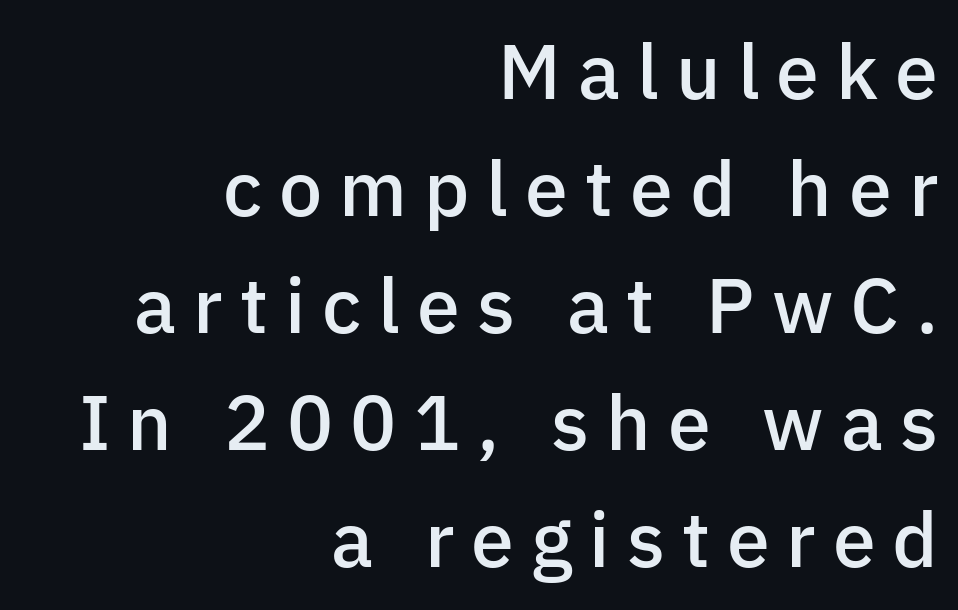
Q: Is the text bold? A: Semi-bold.
Q: Is the text italic (slanted)? A: No, it is upright.
Q: Is the typeface a serif or a sans-serif typeface? A: Sans-serif.
Q: Is the text underlined? A: No.
Q: How is the paragraph aligned? A: Right-aligned.
Q: Is the spacing between letters normal or unusually wide? A: Unusually wide.
Q: Is the spacing between lines tight, normal or loose? A: Normal.
Q: Width (condensed, normal, or wide)? A: Normal.
Q: Stroke contrast? A: Low.
Q: x-height? A: Medium.
Q: Monospaced? A: No.
